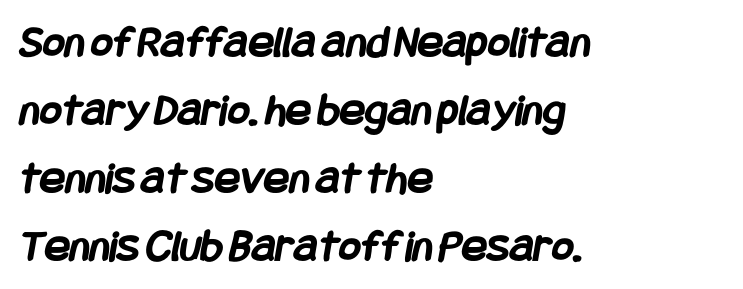
Q: Is the text bold? A: Yes.
Q: Is the typeface a serif or a sans-serif typeface? A: Sans-serif.
Q: Is the text underlined? A: No.
Q: How is the paragraph aligned? A: Left-aligned.
Q: Is the spacing between letters normal or unusually wide? A: Normal.
Q: Is the spacing between lines tight, normal or loose? A: Normal.
Q: Width (condensed, normal, or wide)? A: Condensed.
Q: Stroke contrast? A: Low.
Q: x-height? A: Large.
